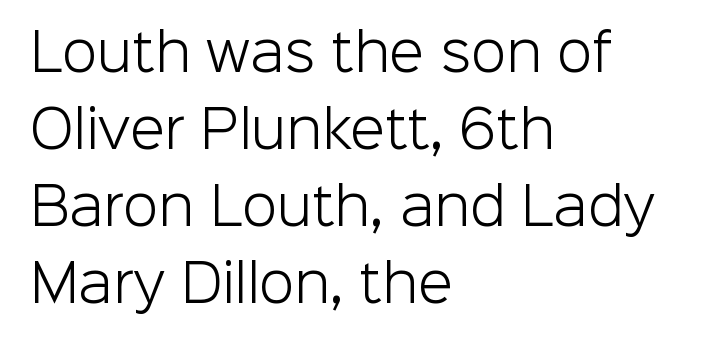
Q: Is the text bold? A: No.
Q: Is the text italic (slanted)? A: No, it is upright.
Q: Is the typeface a serif or a sans-serif typeface? A: Sans-serif.
Q: Is the text underlined? A: No.
Q: How is the paragraph aligned? A: Left-aligned.
Q: Is the spacing between letters normal or unusually wide? A: Normal.
Q: Is the spacing between lines tight, normal or loose? A: Normal.
Q: Width (condensed, normal, or wide)? A: Normal.
Q: Stroke contrast? A: Low.
Q: x-height? A: Medium.
Q: Monospaced? A: No.
